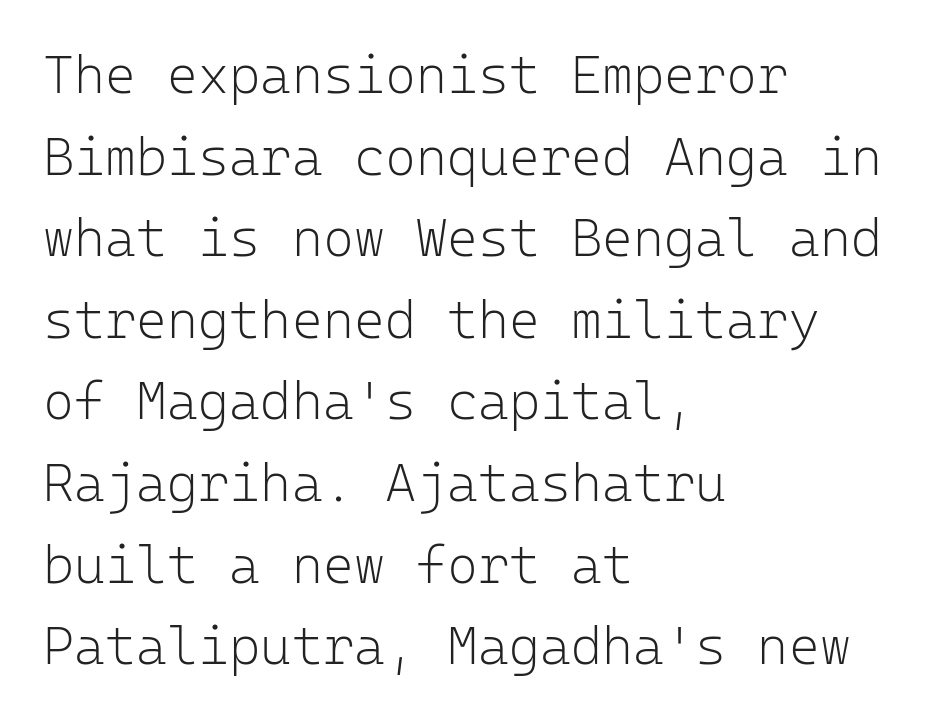
Q: Is the text bold? A: No.
Q: Is the text italic (slanted)? A: No, it is upright.
Q: Is the typeface a serif or a sans-serif typeface? A: Sans-serif.
Q: Is the text underlined? A: No.
Q: How is the paragraph aligned? A: Left-aligned.
Q: Is the spacing between letters normal or unusually wide? A: Normal.
Q: Is the spacing between lines tight, normal or loose? A: Normal.
Q: Width (condensed, normal, or wide)? A: Normal.
Q: Stroke contrast? A: Low.
Q: x-height? A: Medium.
Q: Monospaced? A: Yes.
